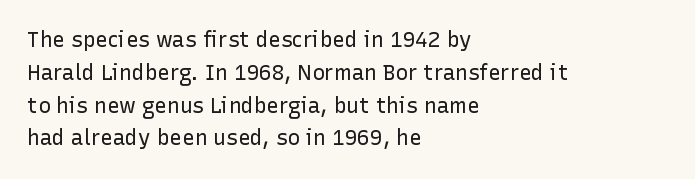
Upright lettering throughout. The rows are spaced the way most documents space them. These lines stack with their left ends in a neat column. The space beneath each line is pristine and unruled. This sample uses plain, unmodified letter spacing. Stem width sits at or under what a default text font uses.
